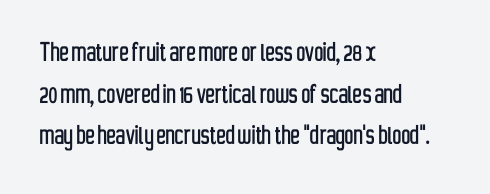
The image shows 31 px condensed sans-serif type, upright; set left-aligned, normal line spacing (1.34x), normal letter spacing, not underlined; low stroke contrast and a medium x-height.
